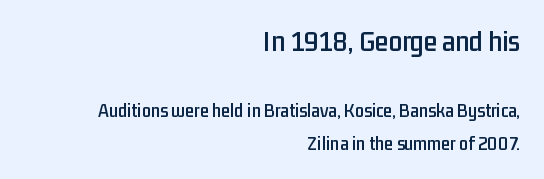
Italic: no, the glyphs are upright roman. Students, note that the glyphs here touch the page at normal intervals. Type size steps down from the first block to the second. Underlining? Definitely not there. Which margin do the lines hug? The right one — the left edge is uneven.
